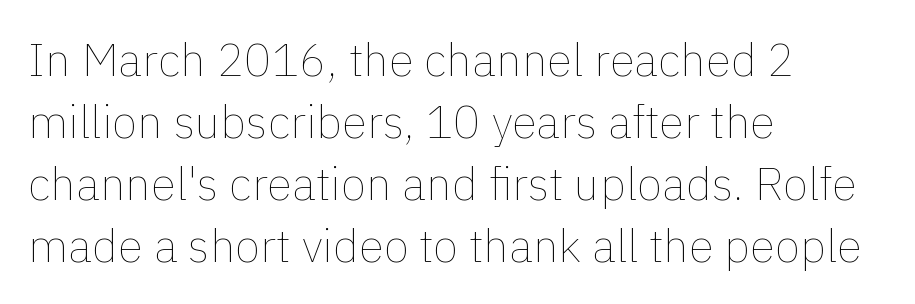
The image shows 46 px thin type, upright; set left-aligned, normal line spacing (1.35x), normal letter spacing, not underlined; a medium x-height.
